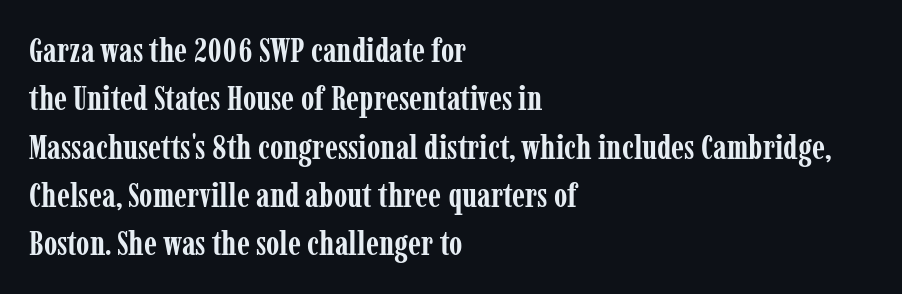
The image shows 34 px semibold, condensed serif type, upright; set left-aligned, normal line spacing (1.42x), normal letter spacing, not underlined; low stroke contrast and a medium x-height.
